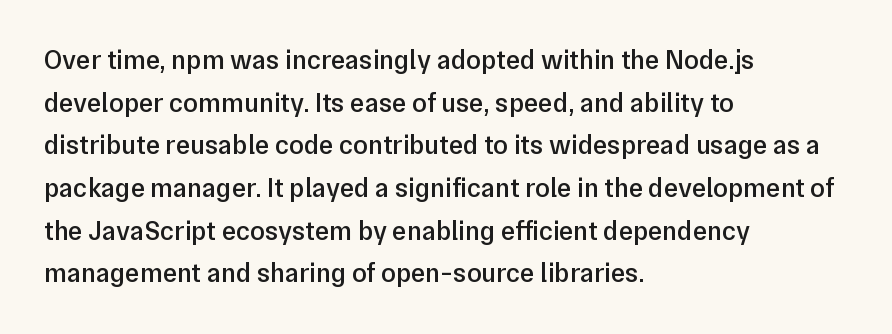
The characters look somewhat weighty, a semibold short of true bold. This sample uses an upright cut, with every glyph sitting square on the baseline. The horizontal fit of the characters is conventional and even. The ragged edge is on the right, which tells us the setting is flush left. This block has exactly the height ordinary leading produces. Glance below the letters and you will spot only blank space.
